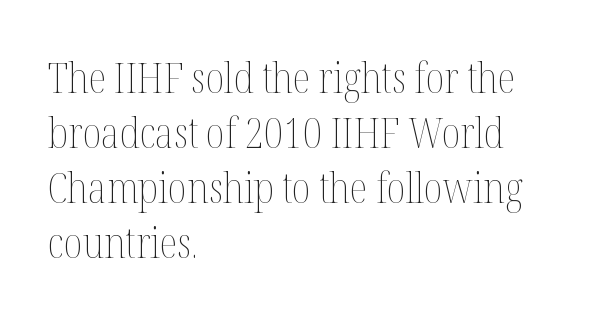
Q: Is the text bold? A: No.
Q: Is the text italic (slanted)? A: No, it is upright.
Q: Is the text underlined? A: No.
Q: How is the paragraph aligned? A: Left-aligned.
Q: Is the spacing between letters normal or unusually wide? A: Normal.
Q: Is the spacing between lines tight, normal or loose? A: Normal.
Q: Width (condensed, normal, or wide)? A: Condensed.
Q: Stroke contrast? A: Medium.
Q: x-height? A: Medium.
Q: Monospaced? A: No.
